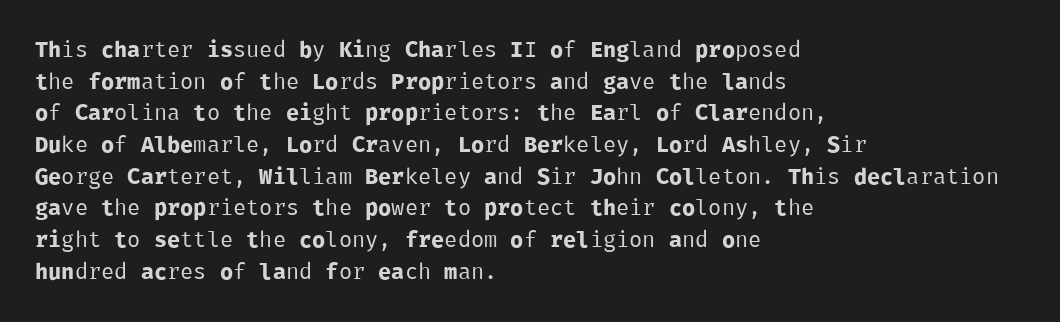
The image shows 22 px text type, upright; set left-aligned, normal line spacing (1.44x), normal letter spacing, not underlined.
